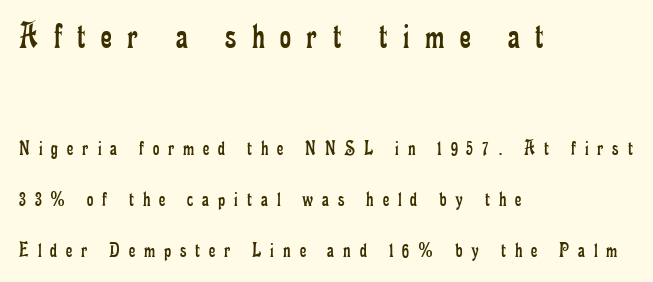
This rendering widens character spacing well past its baseline value. Which margin do the lines hug? The left one — the right edge is uneven. Type size steps down from the first block to the second. Ordinary non-slanted type is in use. Is this a fixed-width face? No — the glyphs have proportional, varying widths.
